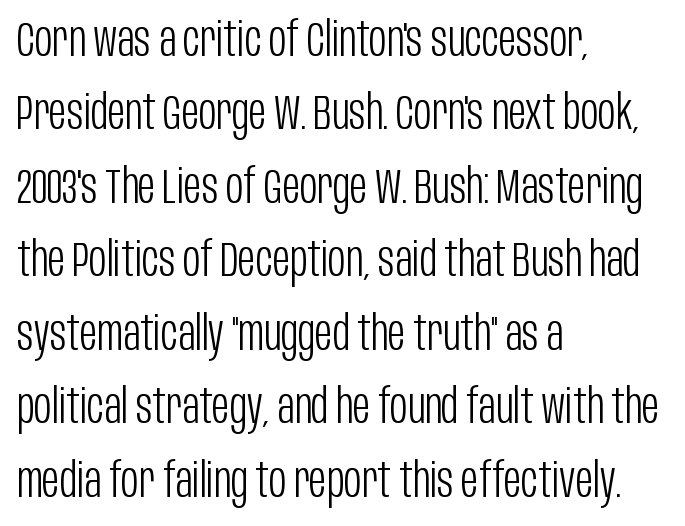
The image shows 48 px light, condensed sans-serif type, upright; set left-aligned, normal line spacing (1.53x), normal letter spacing, not underlined; low stroke contrast and a large x-height.
